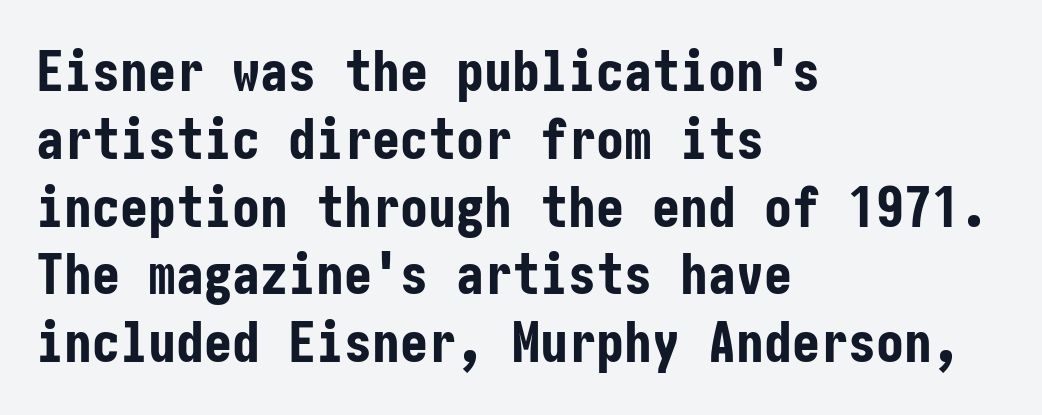
Q: Is the text bold? A: Yes.
Q: Is the text italic (slanted)? A: No, it is upright.
Q: Is the typeface a serif or a sans-serif typeface? A: Sans-serif.
Q: Is the text underlined? A: No.
Q: How is the paragraph aligned? A: Left-aligned.
Q: Is the spacing between letters normal or unusually wide? A: Normal.
Q: Width (condensed, normal, or wide)? A: Condensed.
Q: Stroke contrast? A: Low.
Q: x-height? A: Medium.
